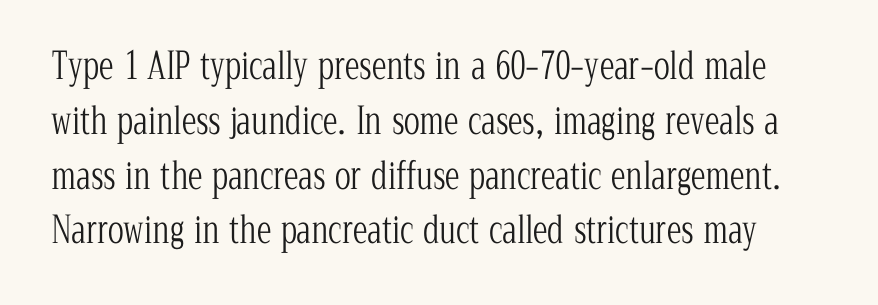
{"serif": "yes", "italic": "no", "bold": "no", "weight": "light", "width": "condensed", "stroke_contrast": "low", "x_height": "medium", "monospaced": "no", "underline": "no", "line_spacing": "normal", "line_spacing_ratio": 1.48, "letter_spacing": "normal", "letter_spacing_em": 0.0, "glyph_px": 37}
